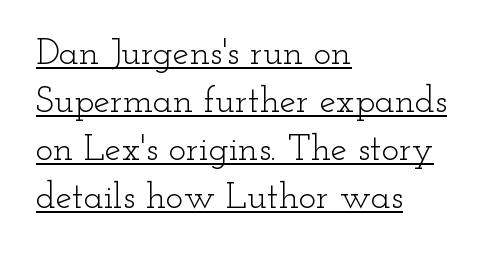
Q: Is the text bold? A: No.
Q: Is the text italic (slanted)? A: No, it is upright.
Q: Is the typeface a serif or a sans-serif typeface? A: Serif.
Q: Is the text underlined? A: Yes.
Q: How is the paragraph aligned? A: Left-aligned.
Q: Is the spacing between letters normal or unusually wide? A: Normal.
Q: Is the spacing between lines tight, normal or loose? A: Normal.
Q: Width (condensed, normal, or wide)? A: Wide.
Q: Stroke contrast? A: Low.
Q: x-height? A: Small.
Q: Monospaced? A: No.
